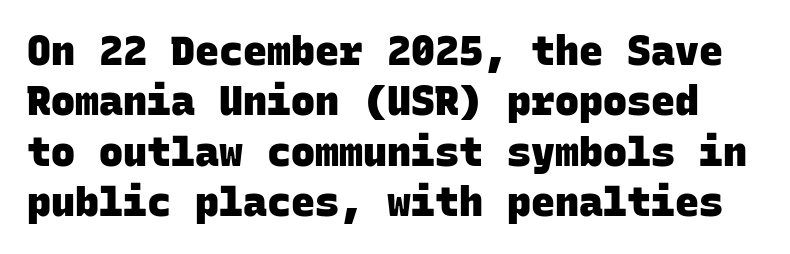
{"serif": "no", "bold": "yes", "weight": "heavy", "width": "normal", "stroke_contrast": "low", "x_height": "large", "monospaced": "yes", "underline": "no", "line_spacing": "normal", "line_spacing_ratio": 1.26, "letter_spacing": "normal", "letter_spacing_em": 0.0, "glyph_px": 40}
